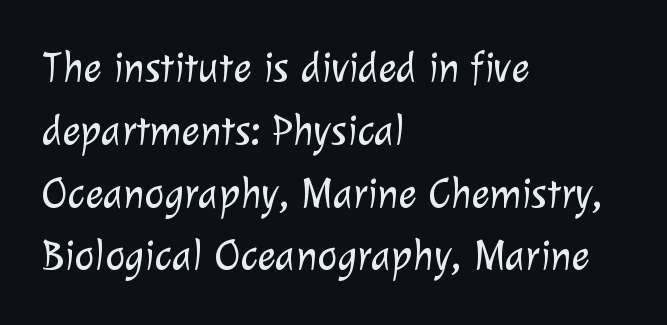
Q: Is the text bold? A: No.
Q: Is the typeface a serif or a sans-serif typeface? A: Sans-serif.
Q: Is the text underlined? A: No.
Q: How is the paragraph aligned? A: Left-aligned.
Q: Is the spacing between letters normal or unusually wide? A: Normal.
Q: Is the spacing between lines tight, normal or loose? A: Normal.
Q: Width (condensed, normal, or wide)? A: Normal.
Q: Stroke contrast? A: Low.
Q: x-height? A: Medium.
Q: Monospaced? A: No.
